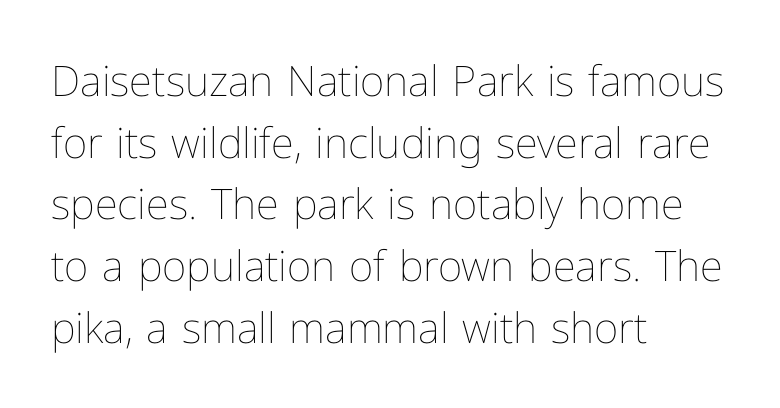
All the whitespace from short lines collects on the right. Underlining? Definitely not there. Horizontal bands of white between lines are of average thickness. How are the letters spaced? Ordinarily, with no added tracking.
